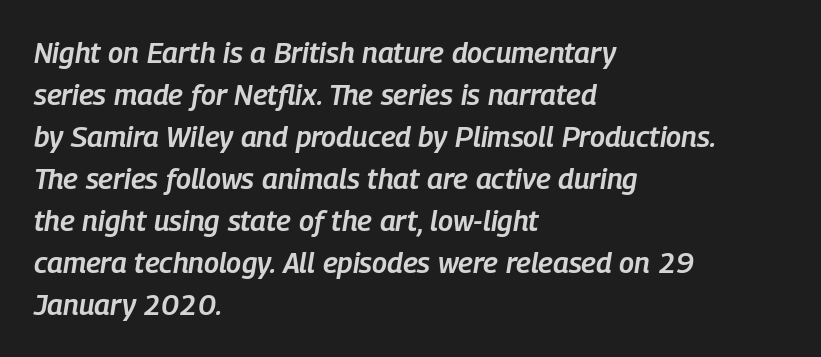
The image shows 29 px semibold, condensed type, italic (leaning right); set left-aligned, normal line spacing (1.45x), normal letter spacing, not underlined; low stroke contrast and a medium x-height.
